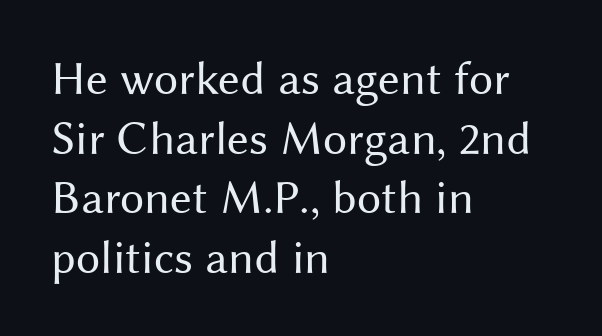
Q: Is the text bold? A: No.
Q: Is the text italic (slanted)? A: No, it is upright.
Q: Is the typeface a serif or a sans-serif typeface? A: Sans-serif.
Q: Is the text underlined? A: No.
Q: How is the paragraph aligned? A: Left-aligned.
Q: Is the spacing between letters normal or unusually wide? A: Normal.
Q: Width (condensed, normal, or wide)? A: Normal.
Q: Stroke contrast? A: Medium.
Q: x-height? A: Medium.
Q: Monospaced? A: No.
